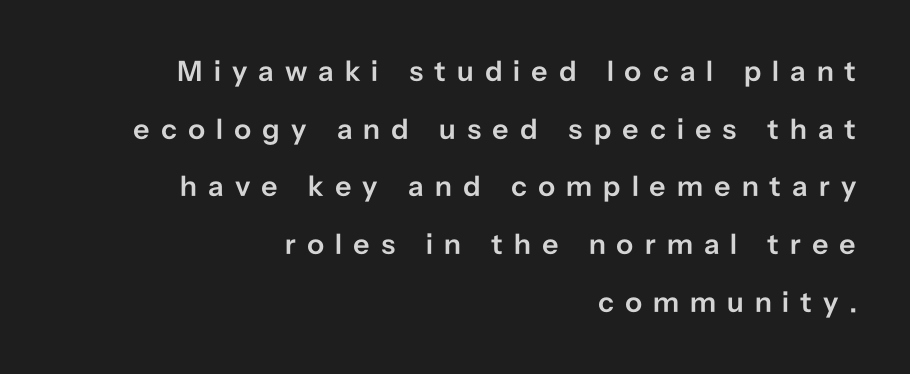
The image shows 29 px semibold sans-serif type, upright; set right-aligned, loose line spacing (1.99x), unusually wide letter spacing (+0.38 em), not underlined; low stroke contrast and a medium x-height.
